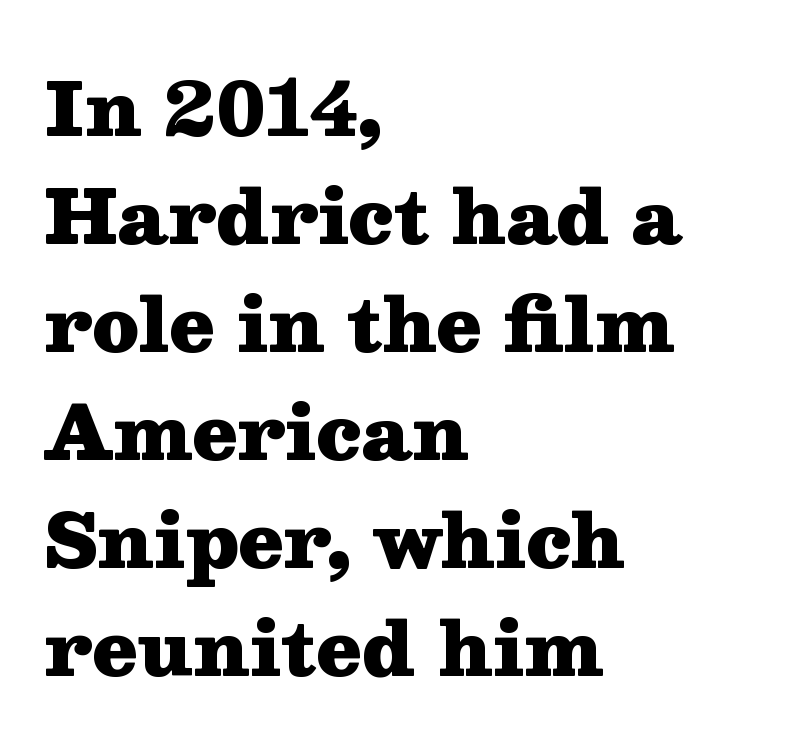
Q: Is the text bold? A: Yes.
Q: Is the text italic (slanted)? A: No, it is upright.
Q: Is the typeface a serif or a sans-serif typeface? A: Serif.
Q: Is the text underlined? A: No.
Q: How is the paragraph aligned? A: Left-aligned.
Q: Is the spacing between letters normal or unusually wide? A: Normal.
Q: Is the spacing between lines tight, normal or loose? A: Normal.
Q: Width (condensed, normal, or wide)? A: Wide.
Q: Stroke contrast? A: Medium.
Q: x-height? A: Medium.
Q: Monospaced? A: No.
